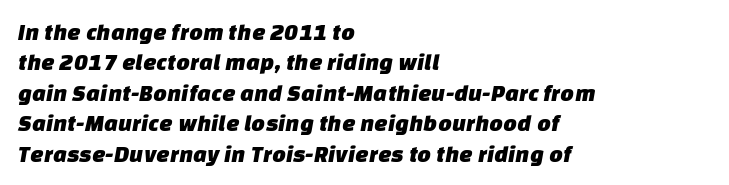
{"underline": "no", "align": "left", "line_spacing": "normal", "line_spacing_ratio": 1.27, "letter_spacing": "normal", "letter_spacing_em": 0.0, "glyph_px": 24}
